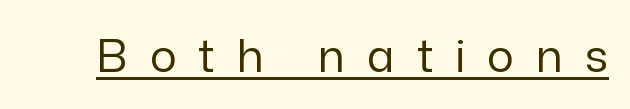
I'd call this a sans setting — the letters go barefoot. Note the varied advance widths — an 'i' is clearly narrower than an 'm'. Nothing heavy about these letters — not bold at all. The face used here is rendered with a markedly widened letterfit. Tall strokes in this sample are plumb rather than angled. A continuous stroke trails under the words, as in a hyperlink.
